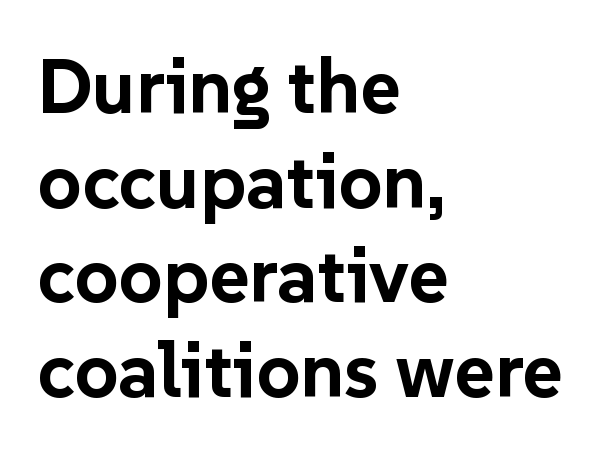
{"serif": "no", "italic": "no", "bold": "yes", "weight": "bold", "width": "normal", "stroke_contrast": "low", "x_height": "medium", "monospaced": "no", "underline": "no", "align": "left", "line_spacing_ratio": 1.23, "letter_spacing": "normal", "letter_spacing_em": 0.0, "glyph_px": 77}
